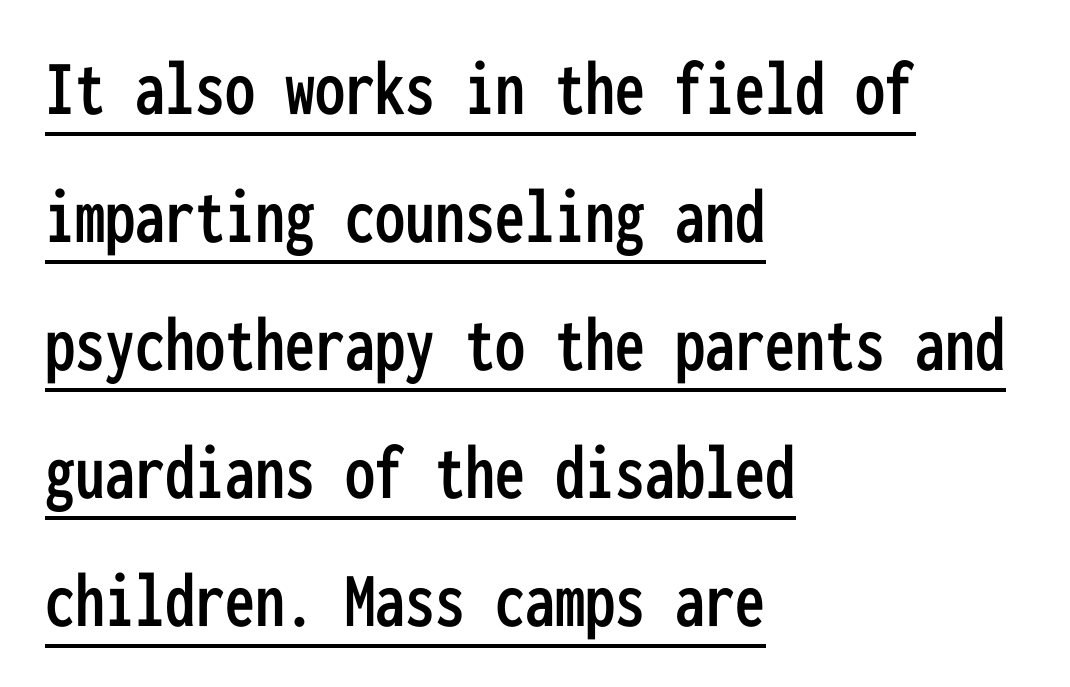
The image shows 80 px condensed sans-serif type, upright, monospaced; set left-aligned, normal line spacing (1.6x), normal letter spacing, underlined; low stroke contrast and a medium x-height.
